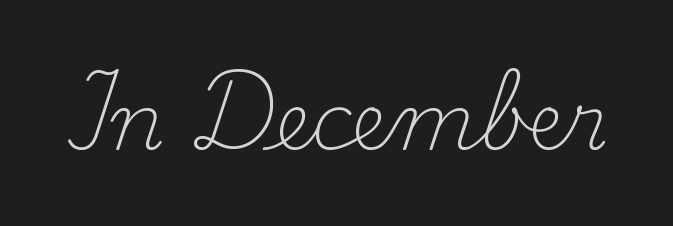
{"serif": "yes", "bold": "no", "weight": "light", "width": "normal", "stroke_contrast": "medium", "x_height": "small", "monospaced": "no", "underline": "no", "letter_spacing": "normal", "letter_spacing_em": 0.0, "glyph_px": 78}
